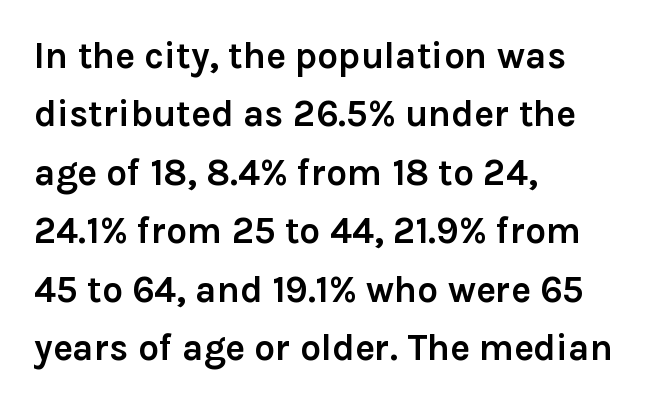
{"serif": "no", "italic": "no", "bold": "yes", "weight": "semibold", "width": "normal", "stroke_contrast": "low", "x_height": "medium", "monospaced": "no", "underline": "no", "align": "left", "line_spacing": "normal", "line_spacing_ratio": 1.58, "letter_spacing": "normal", "letter_spacing_em": 0.0, "glyph_px": 37}
